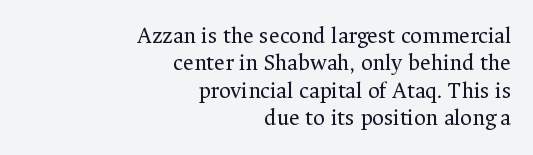
{"italic": "no", "bold": "no", "underline": "no", "align": "right", "line_spacing_ratio": 1.19, "letter_spacing": "normal", "letter_spacing_em": 0.0, "glyph_px": 23}
